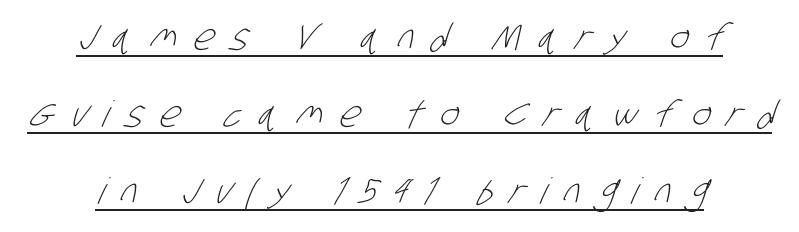
The image shows 36 px light, condensed sans-serif type; set loose line spacing (2.14x), unusually wide letter spacing (+0.47 em), underlined; low stroke contrast and a large x-height.
